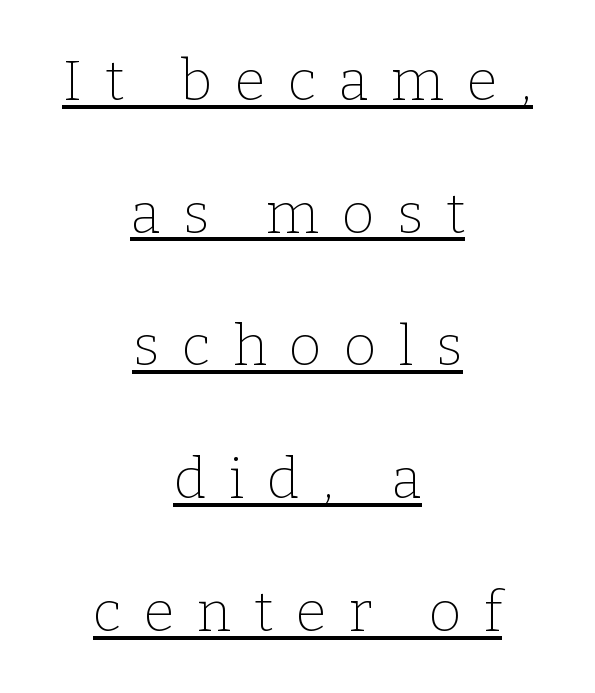
{"serif": "yes", "italic": "no", "bold": "no", "weight": "thin", "width": "normal", "stroke_contrast": "low", "x_height": "medium", "monospaced": "no", "underline": "yes", "align": "center", "line_spacing": "loose", "line_spacing_ratio": 2.37, "letter_spacing": "wide", "letter_spacing_em": 0.4, "glyph_px": 56}
